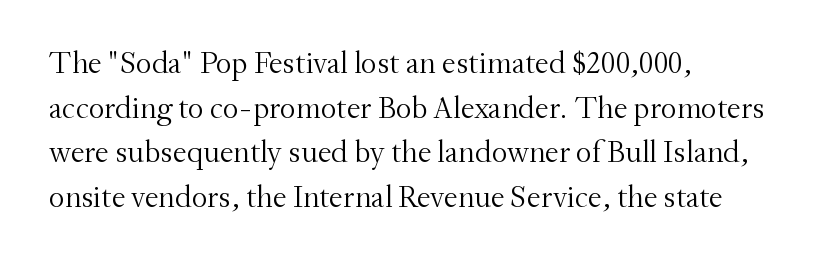
{"serif": "yes", "italic": "no", "bold": "no", "weight": "light", "width": "normal", "stroke_contrast": "medium", "x_height": "small", "monospaced": "no", "underline": "no", "align": "left", "line_spacing": "normal", "line_spacing_ratio": 1.44, "letter_spacing": "normal", "letter_spacing_em": 0.0, "glyph_px": 31}
